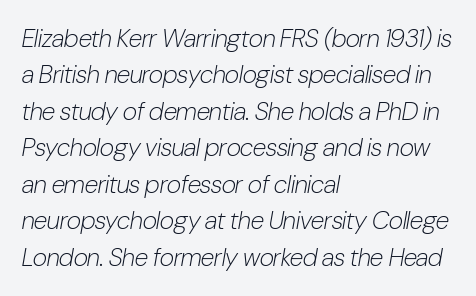
Q: Is the text bold? A: No.
Q: Is the text italic (slanted)? A: Yes, it leans right by about 10 degrees.
Q: Is the text underlined? A: No.
Q: How is the paragraph aligned? A: Left-aligned.
Q: Is the spacing between letters normal or unusually wide? A: Normal.
Q: Is the spacing between lines tight, normal or loose? A: Normal.
